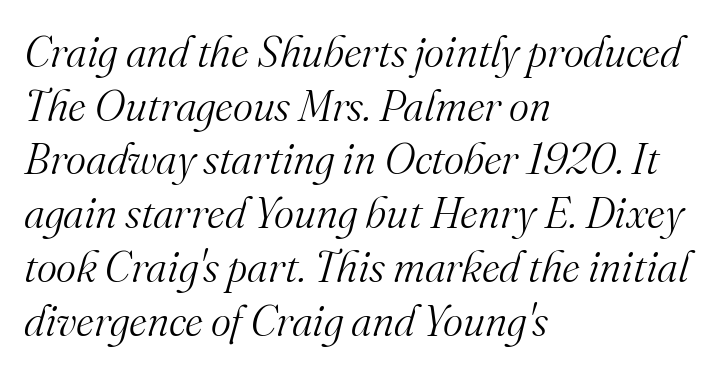
{"serif": "yes", "italic": "yes", "lean": "right", "slant_degrees": 16, "bold": "no", "weight": "light", "width": "normal", "stroke_contrast": "medium", "x_height": "small", "monospaced": "no", "underline": "no", "align": "left", "line_spacing": "normal", "line_spacing_ratio": 1.25, "letter_spacing": "normal", "letter_spacing_em": 0.0, "glyph_px": 43}
